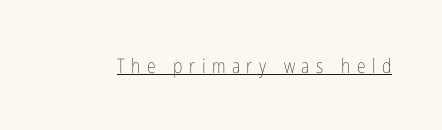
{"italic": "no", "bold": "no", "underline": "yes", "letter_spacing": "wide", "letter_spacing_em": 0.32, "glyph_px": 20}
